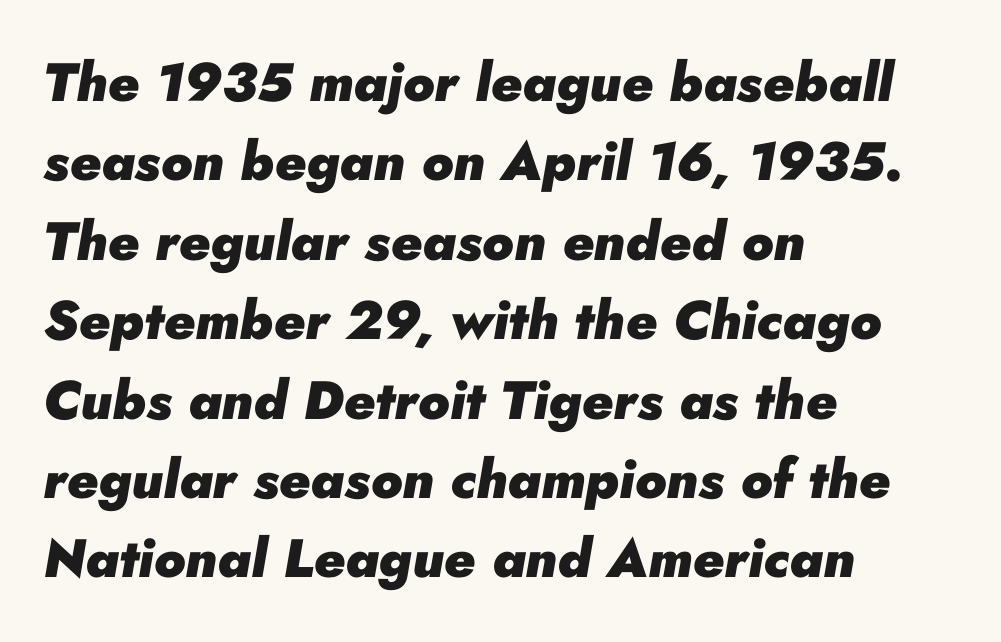
Letter spacing: default. The text block is weighted toward the left margin, trailing off unevenly rightward. The characters look thick and weighty, a clear bold. Rendered with sloped, italic letterforms. Spacing verdict: proportional, widths tailored to each character. Notice how descenders clear the ascenders below comfortably — that's standard leading.
